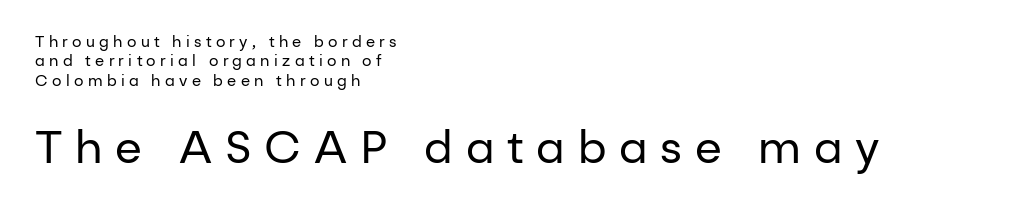
The image shows 44 px regular-weight sans-serif type, upright; set left-aligned, normal line spacing (1.3x), unusually wide letter spacing (+0.29 em), not underlined; the second (bottom) block is 2.93x larger; low stroke contrast and a medium x-height.
